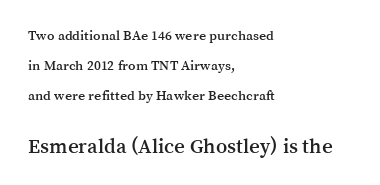
The image shows 21 px text type, upright; set left-aligned, loose line spacing (2.14x), normal letter spacing, not underlined; the second (bottom) block is 1.5x larger.
